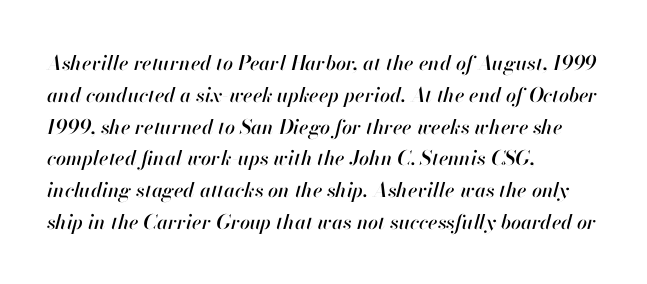
{"italic": "yes", "lean": "right", "slant_degrees": 13, "underline": "no", "align": "left", "line_spacing": "normal", "line_spacing_ratio": 1.59, "letter_spacing": "normal", "letter_spacing_em": 0.0, "glyph_px": 20}
